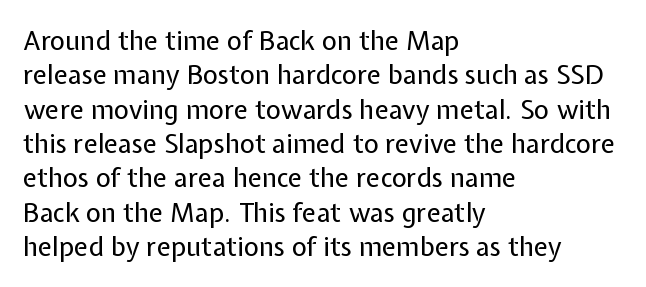
Q: Is the text bold? A: No.
Q: Is the text italic (slanted)? A: No, it is upright.
Q: Is the text underlined? A: No.
Q: How is the paragraph aligned? A: Left-aligned.
Q: Is the spacing between letters normal or unusually wide? A: Normal.
Q: Is the spacing between lines tight, normal or loose? A: Normal.
